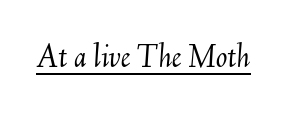
Q: Is the text bold? A: No.
Q: Is the text italic (slanted)? A: Yes, it leans right by about 6 degrees.
Q: Is the text underlined? A: Yes.
Q: Is the spacing between letters normal or unusually wide? A: Normal.
Q: Width (condensed, normal, or wide)? A: Normal.
Q: Stroke contrast? A: Medium.
Q: x-height? A: Small.
Q: Monospaced? A: No.
